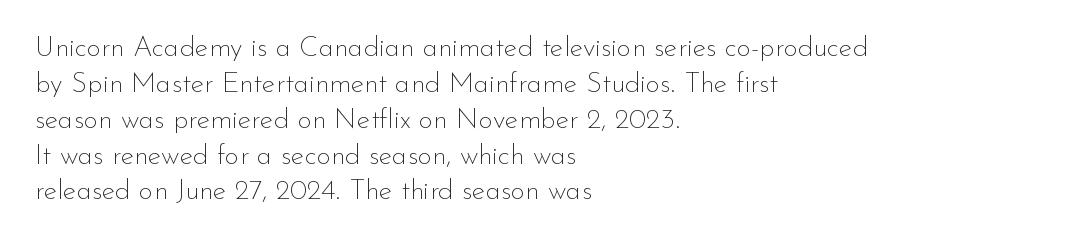
The image shows 28 px thin sans-serif type, upright; set left-aligned, normal line spacing (1.28x), normal letter spacing, not underlined; low stroke contrast and a small x-height.
